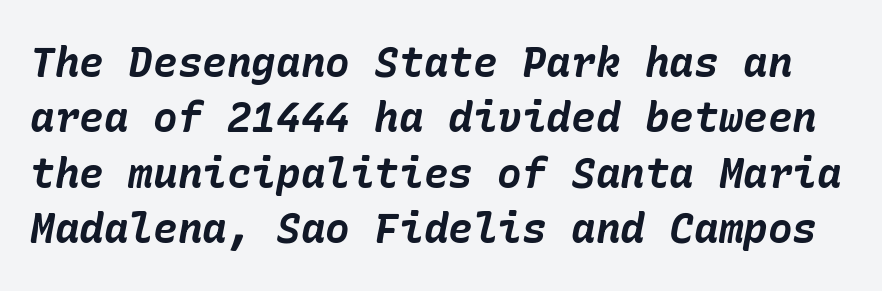
These lines carry a lot of weight — the face is fully bold. There is no visible air inserted between adjacent glyphs. Observe the lean: these are italic letterforms. This block has exactly the height ordinary leading produces.
